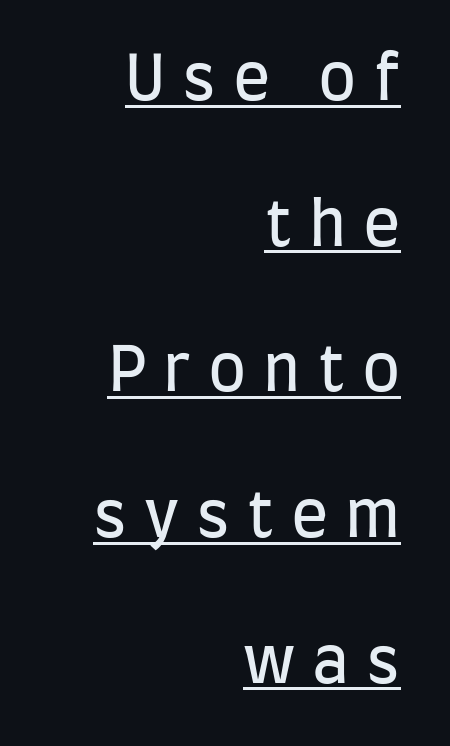
Q: Is the text bold? A: No.
Q: Is the text italic (slanted)? A: No, it is upright.
Q: Is the typeface a serif or a sans-serif typeface? A: Sans-serif.
Q: Is the text underlined? A: Yes.
Q: How is the paragraph aligned? A: Right-aligned.
Q: Is the spacing between letters normal or unusually wide? A: Unusually wide.
Q: Is the spacing between lines tight, normal or loose? A: Loose.
Q: Width (condensed, normal, or wide)? A: Condensed.
Q: Stroke contrast? A: Low.
Q: x-height? A: Large.
Q: Monospaced? A: No.
